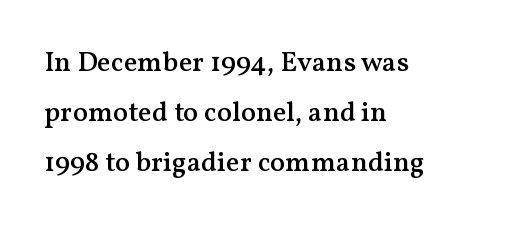
The letters are semibold — heavier than regular but short of a full bold. This is serif lettering, the kind often seen in printed books. These lines keep a tight, regular rhythm from letter to letter. The typography opts for an upright posture over an oblique one. Do the characters align in a grid? No, the font is proportional.
